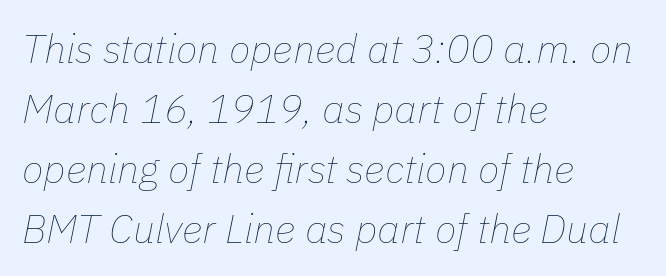
Q: Is the text bold? A: No.
Q: Is the text italic (slanted)? A: Yes, it leans right by about 11 degrees.
Q: Is the text underlined? A: No.
Q: How is the paragraph aligned? A: Left-aligned.
Q: Is the spacing between letters normal or unusually wide? A: Normal.
Q: Is the spacing between lines tight, normal or loose? A: Normal.
Q: Width (condensed, normal, or wide)? A: Normal.
Q: Stroke contrast? A: Low.
Q: x-height? A: Medium.
Q: Monospaced? A: No.
